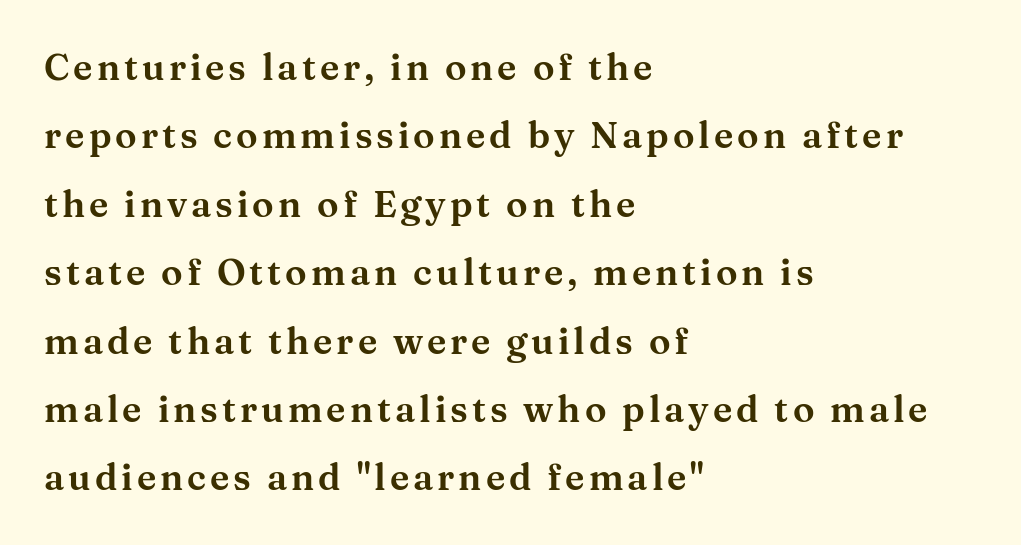
{"serif": "yes", "italic": "no", "width": "wide", "stroke_contrast": "medium", "x_height": "medium", "monospaced": "no", "underline": "no", "align": "left", "line_spacing": "loose", "line_spacing_ratio": 1.9, "glyph_px": 36}
